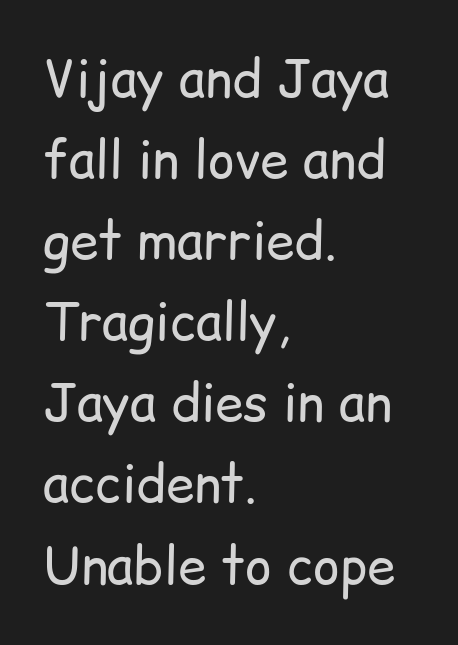
The image shows 51 px regular-weight sans-serif type, upright; set left-aligned, normal line spacing (1.59x), normal letter spacing, not underlined; low stroke contrast and a medium x-height.
